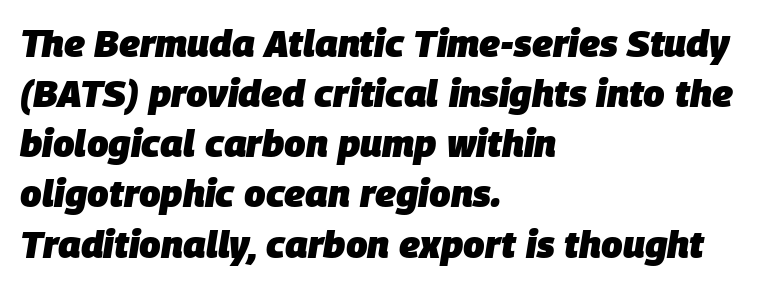
The image shows 38 px heavy type, italic (leaning right); set left-aligned, normal line spacing (1.32x), normal letter spacing, not underlined; low stroke contrast and a large x-height.
